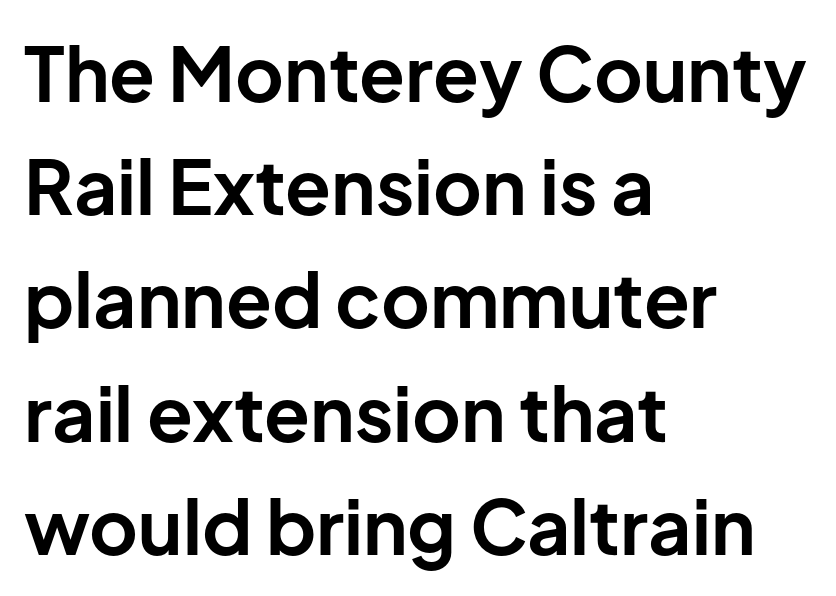
{"serif": "no", "italic": "no", "bold": "yes", "weight": "bold", "width": "normal", "stroke_contrast": "low", "x_height": "medium", "monospaced": "no", "underline": "no", "align": "left", "line_spacing": "normal", "line_spacing_ratio": 1.51, "letter_spacing": "normal", "letter_spacing_em": 0.0, "glyph_px": 75}
